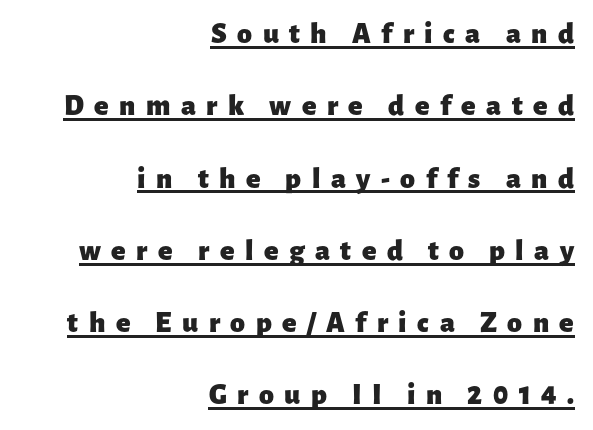
Q: Is the text bold? A: Yes.
Q: Is the text italic (slanted)? A: No, it is upright.
Q: Is the typeface a serif or a sans-serif typeface? A: Sans-serif.
Q: Is the text underlined? A: Yes.
Q: How is the paragraph aligned? A: Right-aligned.
Q: Is the spacing between letters normal or unusually wide? A: Unusually wide.
Q: Is the spacing between lines tight, normal or loose? A: Loose.
Q: Width (condensed, normal, or wide)? A: Normal.
Q: Stroke contrast? A: Low.
Q: x-height? A: Medium.
Q: Monospaced? A: No.
